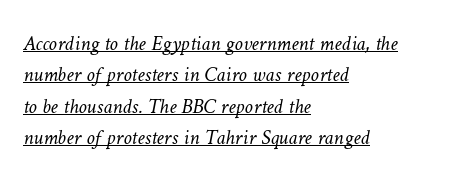
Q: Is the text bold? A: No.
Q: Is the text underlined? A: Yes.
Q: How is the paragraph aligned? A: Left-aligned.
Q: Is the spacing between letters normal or unusually wide? A: Normal.
Q: Is the spacing between lines tight, normal or loose? A: Normal.
